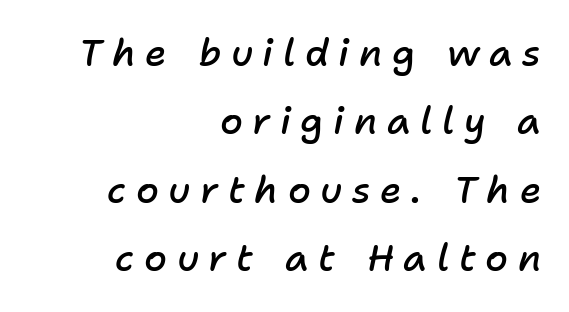
Q: Is the text bold? A: Semi-bold.
Q: Is the text italic (slanted)? A: Yes, it leans right by about 11 degrees.
Q: Is the text underlined? A: No.
Q: How is the paragraph aligned? A: Right-aligned.
Q: Is the spacing between letters normal or unusually wide? A: Unusually wide.
Q: Width (condensed, normal, or wide)? A: Normal.
Q: Stroke contrast? A: Low.
Q: x-height? A: Medium.
Q: Monospaced? A: No.
